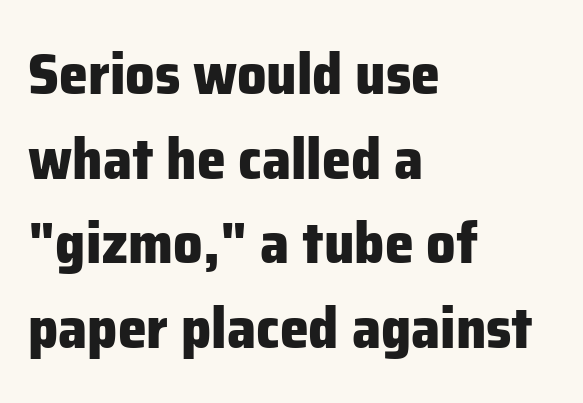
{"serif": "no", "italic": "no", "bold": "yes", "weight": "heavy", "width": "normal", "stroke_contrast": "low", "x_height": "medium", "monospaced": "no", "underline": "no", "align": "left", "line_spacing": "normal", "line_spacing_ratio": 1.46, "letter_spacing": "normal", "letter_spacing_em": 0.0, "glyph_px": 58}
